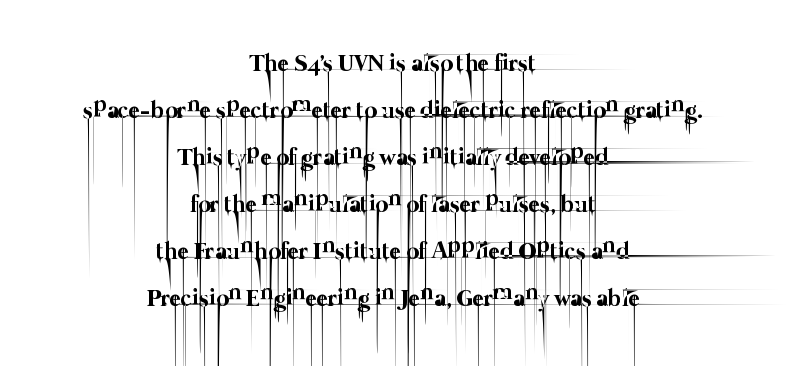
One glance says open: line gaps are wider than usual. The rag falls on both sides of this text block equally. The letters sit at their default tracking, neither squeezed nor spread. No chunkiness to these letters — they're not bold.
